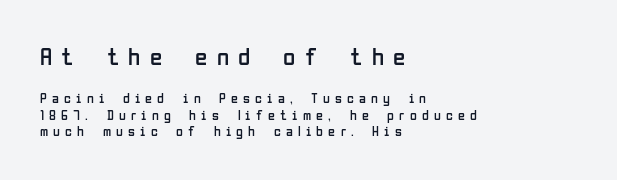
Q: Is the text bold? A: No.
Q: Is the text italic (slanted)? A: No, it is upright.
Q: Is the text underlined? A: No.
Q: How is the paragraph aligned? A: Left-aligned.
Q: Is the spacing between letters normal or unusually wide? A: Unusually wide.
Q: Which block of text is set in a larger size, the first (top) or the second (bottom)? A: The first (top) one.
